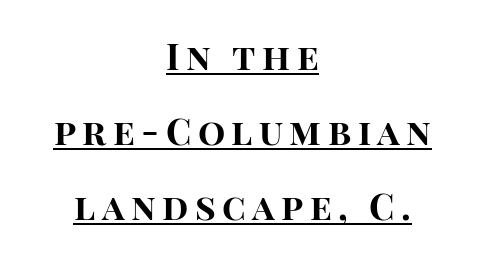
The image shows 36 px bold sans-serif type, upright; set centered, loose line spacing (2.08x), underlined; high stroke contrast and a large x-height.
